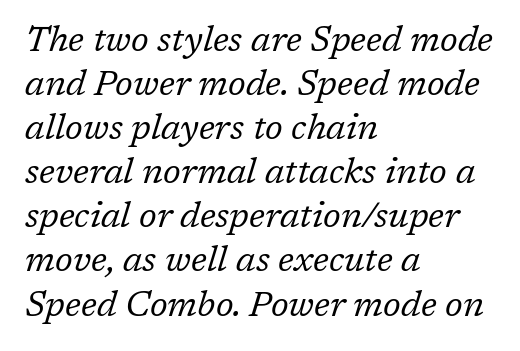
Q: Is the text bold? A: No.
Q: Is the text italic (slanted)? A: Yes, it leans right by about 17 degrees.
Q: Is the typeface a serif or a sans-serif typeface? A: Serif.
Q: Is the text underlined? A: No.
Q: How is the paragraph aligned? A: Left-aligned.
Q: Is the spacing between letters normal or unusually wide? A: Normal.
Q: Is the spacing between lines tight, normal or loose? A: Normal.
Q: Width (condensed, normal, or wide)? A: Normal.
Q: Stroke contrast? A: Low.
Q: x-height? A: Medium.
Q: Monospaced? A: No.
